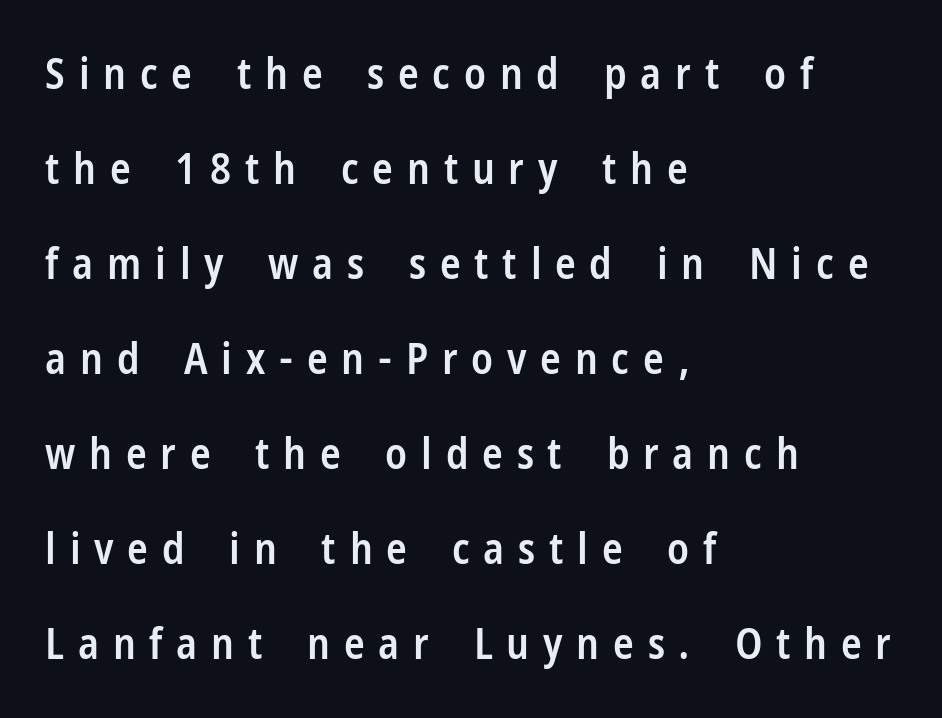
Q: Is the text bold? A: Semi-bold.
Q: Is the text italic (slanted)? A: No, it is upright.
Q: Is the typeface a serif or a sans-serif typeface? A: Sans-serif.
Q: Is the text underlined? A: No.
Q: How is the paragraph aligned? A: Left-aligned.
Q: Is the spacing between letters normal or unusually wide? A: Unusually wide.
Q: Is the spacing between lines tight, normal or loose? A: Loose.
Q: Width (condensed, normal, or wide)? A: Condensed.
Q: Stroke contrast? A: Low.
Q: x-height? A: Medium.
Q: Monospaced? A: No.
